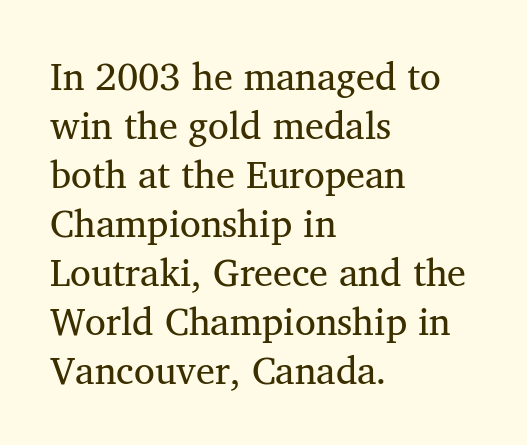
In terms of letterspacing, this is plain default setting. Reading down the column, the eye jumps a familiar distance to each next line. This is serif lettering, the kind often seen in printed books. A classic flush-left, rag-right setting is used for this passage. The face used here is proportionally spaced, like ordinary book or web type.
